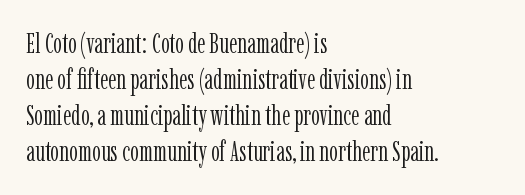
{"serif": "yes", "italic": "no", "bold": "no", "weight": "light", "width": "condensed", "stroke_contrast": "low", "x_height": "medium", "monospaced": "no", "underline": "no", "align": "left", "line_spacing": "normal", "line_spacing_ratio": 1.29, "letter_spacing": "normal", "letter_spacing_em": 0.0, "glyph_px": 28}
